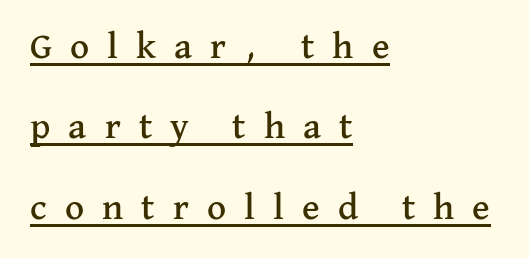
{"serif": "yes", "italic": "no", "width": "normal", "stroke_contrast": "medium", "x_height": "medium", "monospaced": "no", "underline": "yes", "align": "left", "line_spacing": "loose", "line_spacing_ratio": 2.17, "letter_spacing": "wide", "letter_spacing_em": 0.49, "glyph_px": 37}
